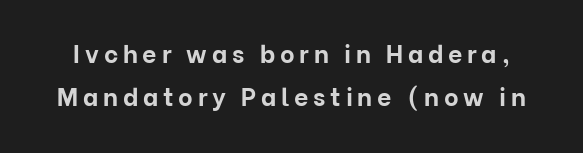
Tall strokes in this sample are plumb rather than angled. Students, this is bold: see how much ink each stroke carries. The space beneath each line is pristine and unruled.
